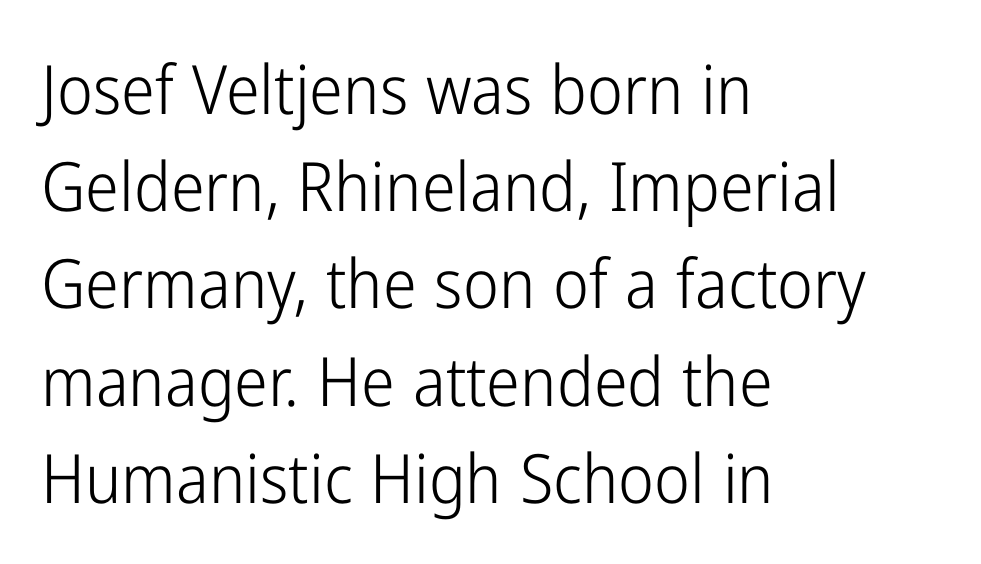
{"serif": "no", "italic": "no", "bold": "no", "weight": "light", "width": "condensed", "stroke_contrast": "low", "x_height": "medium", "monospaced": "no", "underline": "no", "align": "left", "line_spacing": "normal", "line_spacing_ratio": 1.43, "letter_spacing": "normal", "letter_spacing_em": 0.0, "glyph_px": 68}
